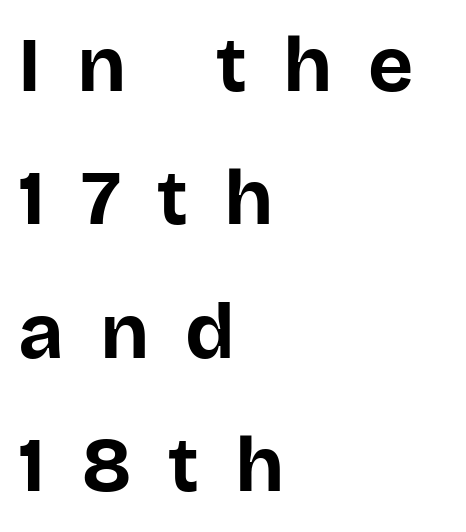
{"serif": "no", "italic": "no", "bold": "yes", "weight": "bold", "width": "normal", "stroke_contrast": "low", "x_height": "large", "monospaced": "no", "underline": "no", "align": "left", "line_spacing_ratio": 1.71, "letter_spacing": "wide", "letter_spacing_em": 0.46, "glyph_px": 78}
